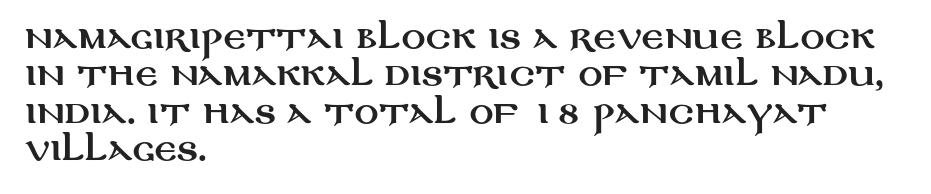
The image shows 30 px wide sans-serif type, upright; set left-aligned, normal line spacing (1.25x), normal letter spacing, not underlined; medium stroke contrast and a large x-height.
